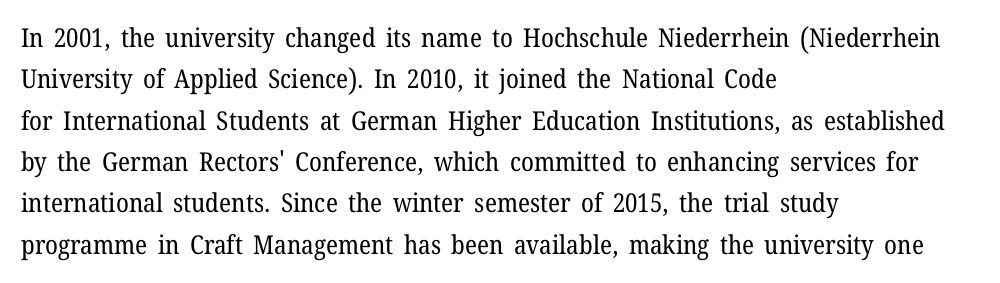
Each stroke keeps to a modest, everyday thickness or less. Whoever set this chose a conventional vertical rhythm. Caption: multi-line text, flush left, ragged right. Underlining? Definitely not there.
